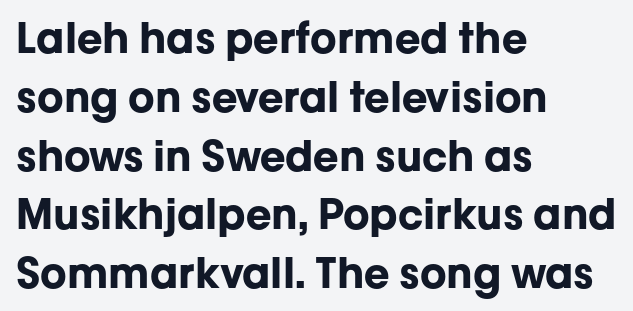
The image shows 42 px bold sans-serif type, upright; set left-aligned, normal line spacing (1.4x), normal letter spacing, not underlined; low stroke contrast and a medium x-height.
